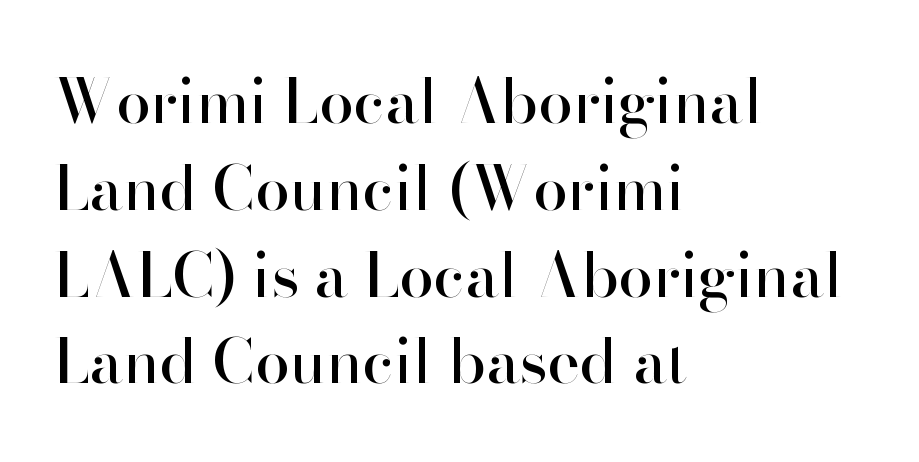
The passage shown stacks its lines at a standard gap. The specimen omits any rule beneath the text block's lines. Letterform terminals end flat and unadorned throughout the passage. Compared with typical body copy, the letter spacing here is the same. A typesetter would mark this as roman, not italic.
